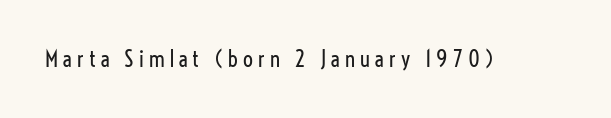
Substantial extra tracking has been applied to these lines. Each row of text sits above clean, open space. Nothing heavy about these letters — not bold at all. Ordinary non-slanted type is in use.
